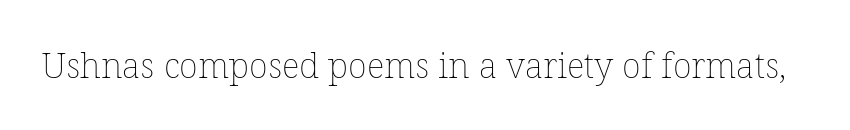
The image shows 35 px thin type, upright; set normal letter spacing, not underlined; low stroke contrast and a medium x-height.
